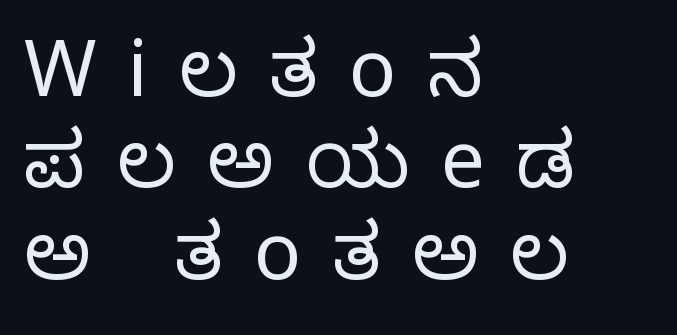
{"serif": "yes", "italic": "no", "bold": "no", "weight": "regular", "width": "normal", "stroke_contrast": "low", "x_height": "large", "monospaced": "no", "underline": "no", "align": "left", "line_spacing_ratio": 1.17, "letter_spacing": "wide", "letter_spacing_em": 0.4, "glyph_px": 78}
